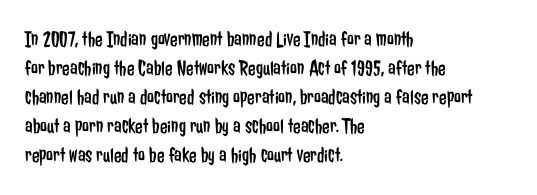
Q: Is the text bold? A: No.
Q: Is the text italic (slanted)? A: No, it is upright.
Q: Is the text underlined? A: No.
Q: How is the paragraph aligned? A: Left-aligned.
Q: Is the spacing between letters normal or unusually wide? A: Normal.
Q: Is the spacing between lines tight, normal or loose? A: Normal.
